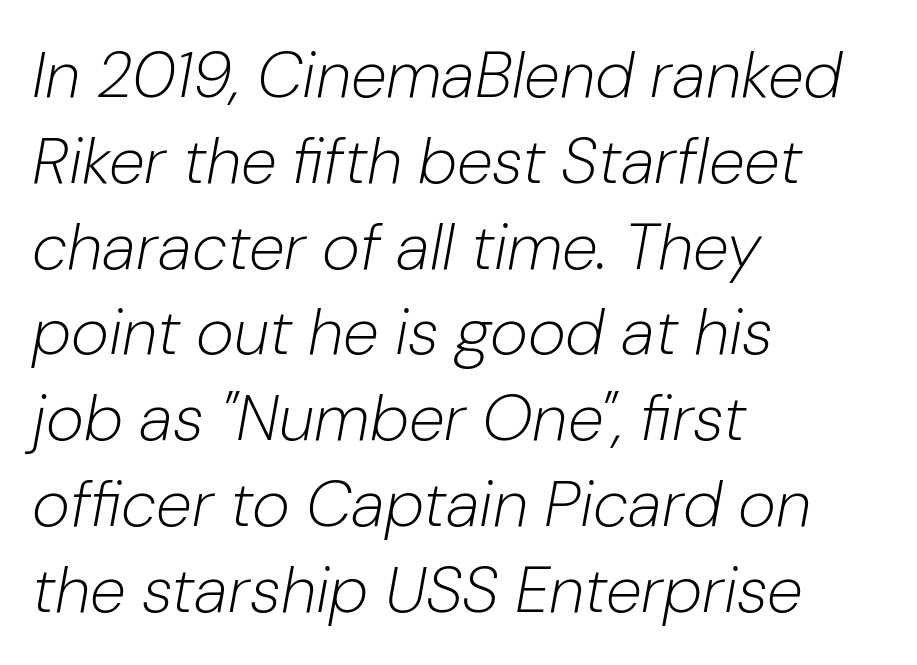
{"italic": "yes", "lean": "right", "slant_degrees": 10, "bold": "no", "weight": "light", "width": "normal", "stroke_contrast": "low", "x_height": "medium", "monospaced": "no", "underline": "no", "align": "left", "line_spacing": "normal", "line_spacing_ratio": 1.32, "letter_spacing": "normal", "letter_spacing_em": 0.0, "glyph_px": 65}
